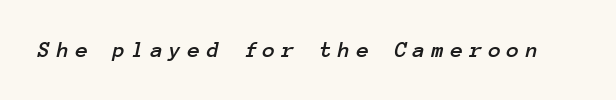
The image shows 23 px text type, italic (leaning right); set unusually wide letter spacing (+0.27 em), not underlined.
